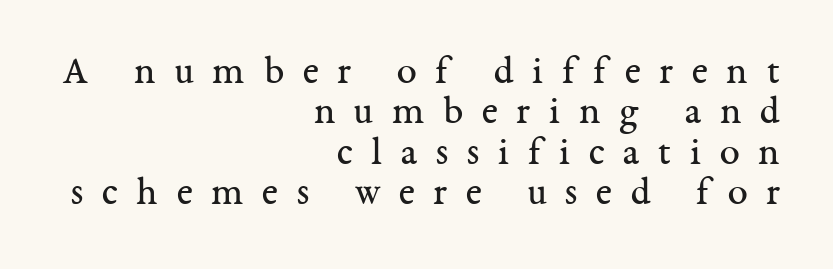
The image shows 40 px regular-weight serif type, upright; set right-aligned, tight line spacing (1.01x), unusually wide letter spacing (+0.47 em), not underlined; medium stroke contrast and a medium x-height.
